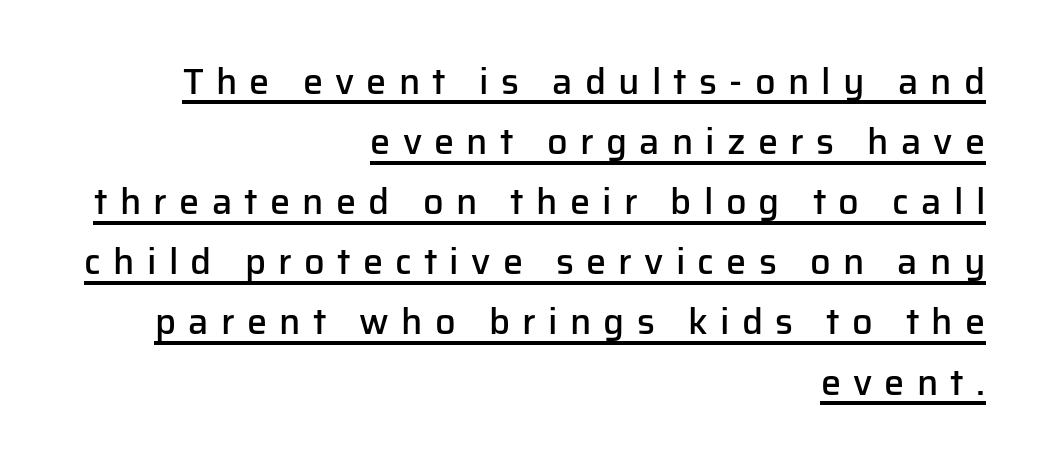
Q: Is the text bold? A: Semi-bold.
Q: Is the text italic (slanted)? A: No, it is upright.
Q: Is the typeface a serif or a sans-serif typeface? A: Sans-serif.
Q: Is the text underlined? A: Yes.
Q: How is the paragraph aligned? A: Right-aligned.
Q: Is the spacing between letters normal or unusually wide? A: Unusually wide.
Q: Is the spacing between lines tight, normal or loose? A: Normal.
Q: Width (condensed, normal, or wide)? A: Normal.
Q: Stroke contrast? A: Low.
Q: x-height? A: Medium.
Q: Monospaced? A: No.
